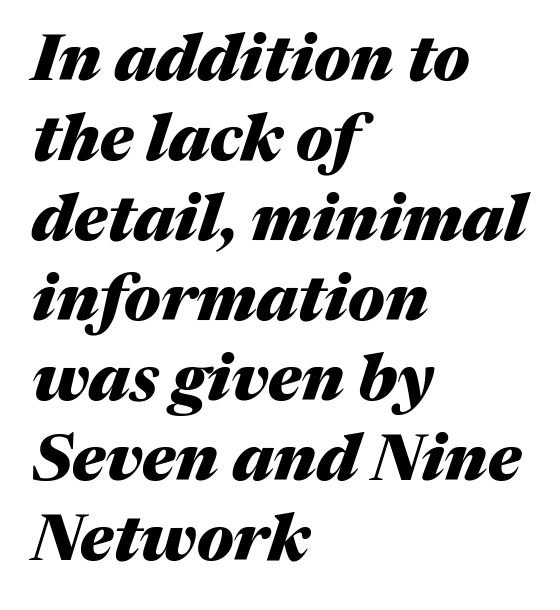
These lines are rendered in a variable-pitch font. Letters rest on an invisible, unmarked baseline. This sample uses plain, unmodified letter spacing. These lines stack with their left ends in a neat column. Summary of weight: heavy, a full bold.
